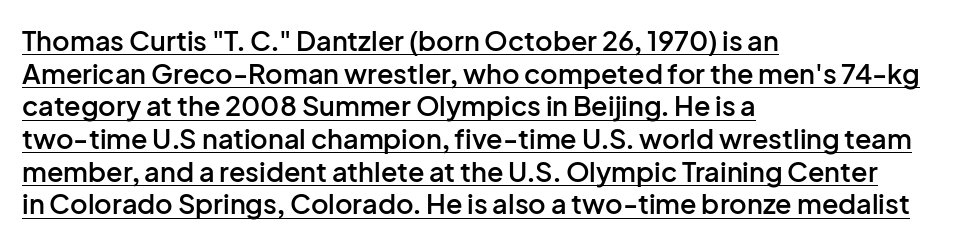
The image shows 27 px text type, upright; set left-aligned, line spacing 1.21x, normal letter spacing, underlined.
